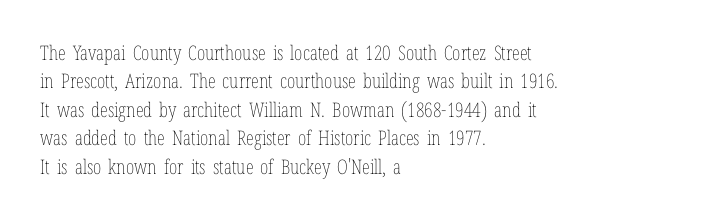
Q: Is the text bold? A: No.
Q: Is the text italic (slanted)? A: No, it is upright.
Q: Is the text underlined? A: No.
Q: How is the paragraph aligned? A: Left-aligned.
Q: Is the spacing between letters normal or unusually wide? A: Normal.
Q: Is the spacing between lines tight, normal or loose? A: Normal.
